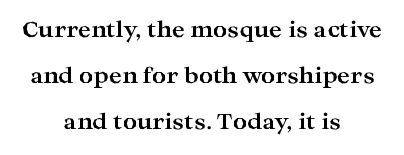
Interline gaps are noticeably wide in this sample. Do the letters lean? They stand straight. Type without underlining. Reading down the block, each line starts at a different indent, mirrored at its end. Tracking value appears to be zero — textbook default spacing. The strokes are fattened all the way to bold.
